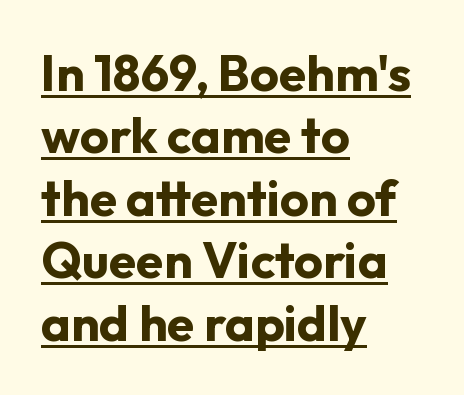
{"serif": "no", "italic": "no", "bold": "yes", "weight": "bold", "width": "normal", "stroke_contrast": "low", "x_height": "medium", "monospaced": "no", "underline": "yes", "align": "left", "line_spacing": "normal", "line_spacing_ratio": 1.25, "letter_spacing": "normal", "letter_spacing_em": 0.0, "glyph_px": 50}
